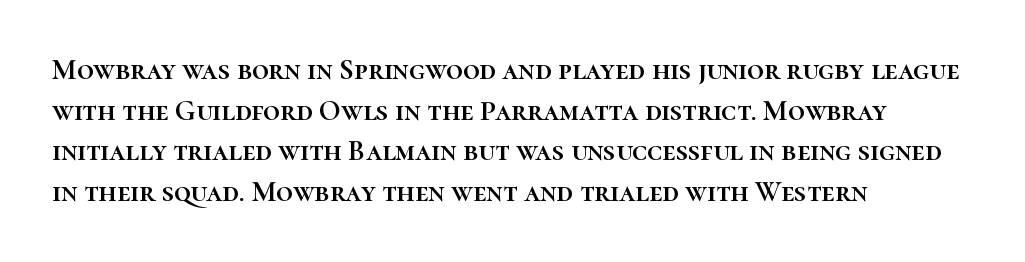
Q: Is the text italic (slanted)? A: No, it is upright.
Q: Is the text underlined? A: No.
Q: How is the paragraph aligned? A: Left-aligned.
Q: Is the spacing between letters normal or unusually wide? A: Normal.
Q: Is the spacing between lines tight, normal or loose? A: Normal.
Q: Width (condensed, normal, or wide)? A: Normal.
Q: Stroke contrast? A: High.
Q: x-height? A: Medium.
Q: Monospaced? A: No.
